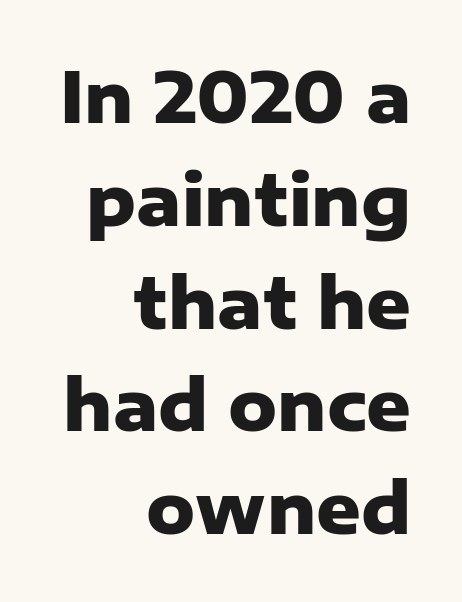
{"serif": "no", "italic": "no", "bold": "yes", "weight": "heavy", "width": "normal", "stroke_contrast": "low", "x_height": "medium", "monospaced": "no", "underline": "no", "align": "right", "line_spacing": "normal", "line_spacing_ratio": 1.49, "letter_spacing": "normal", "letter_spacing_em": 0.0, "glyph_px": 69}
